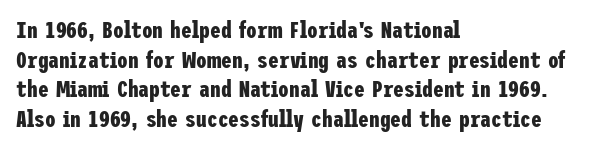
Q: Is the text bold? A: Yes.
Q: Is the text italic (slanted)? A: No, it is upright.
Q: Is the text underlined? A: No.
Q: How is the paragraph aligned? A: Left-aligned.
Q: Is the spacing between letters normal or unusually wide? A: Normal.
